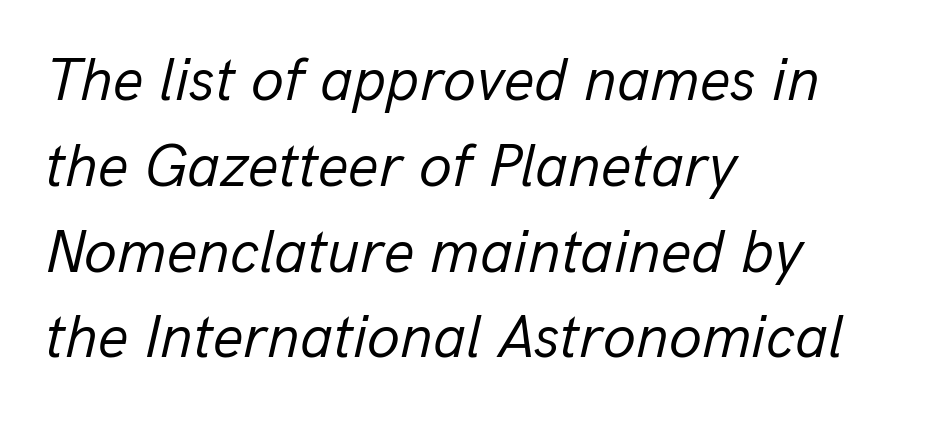
{"italic": "yes", "lean": "right", "slant_degrees": 13, "bold": "no", "weight": "regular", "width": "normal", "stroke_contrast": "low", "x_height": "medium", "monospaced": "no", "underline": "no", "align": "left", "line_spacing": "normal", "line_spacing_ratio": 1.43, "letter_spacing": "normal", "letter_spacing_em": 0.0, "glyph_px": 60}
